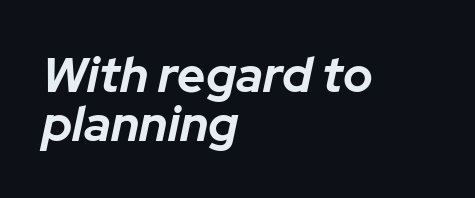
{"italic": "yes", "lean": "right", "slant_degrees": 12, "bold": "yes", "weight": "bold", "width": "normal", "stroke_contrast": "low", "x_height": "medium", "monospaced": "no", "underline": "no", "align": "left", "line_spacing": "tight", "line_spacing_ratio": 0.99, "letter_spacing": "normal", "letter_spacing_em": 0.0, "glyph_px": 49}
